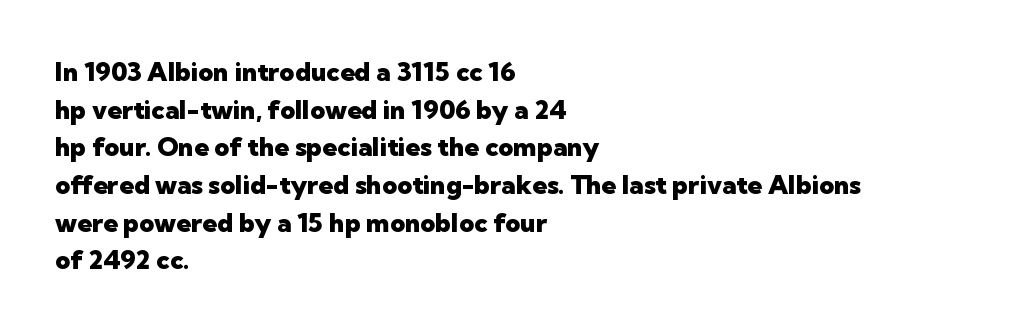
Q: Is the text bold? A: Yes.
Q: Is the text italic (slanted)? A: No, it is upright.
Q: Is the text underlined? A: No.
Q: How is the paragraph aligned? A: Left-aligned.
Q: Is the spacing between letters normal or unusually wide? A: Normal.
Q: Is the spacing between lines tight, normal or loose? A: Normal.
